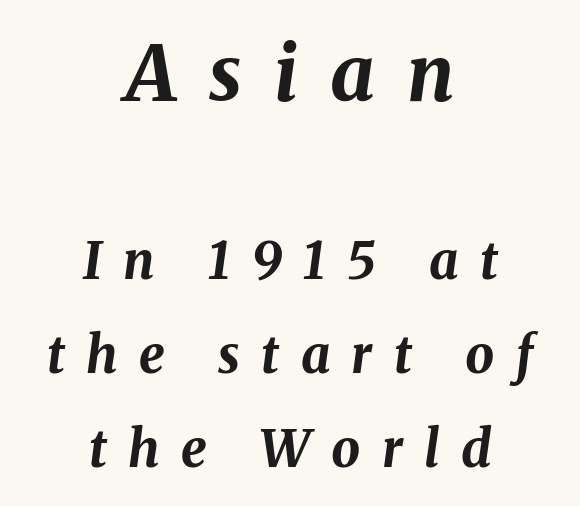
The image shows 77 px bold type, italic (leaning right); set centered, line spacing 1.84x, unusually wide letter spacing (+0.42 em), not underlined; the first (top) block is 1.51x larger; medium stroke contrast and a medium x-height.
